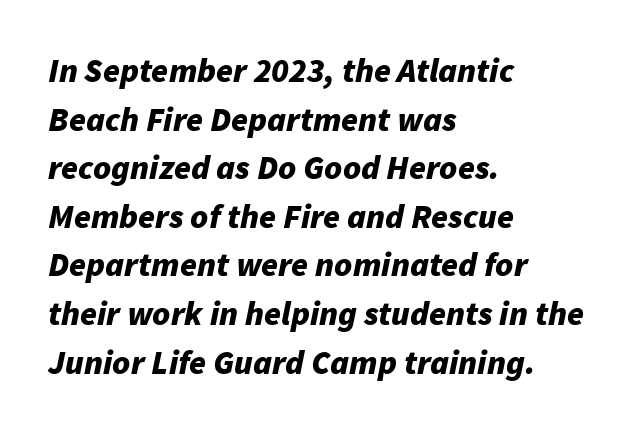
{"italic": "yes", "lean": "right", "slant_degrees": 11, "bold": "yes", "weight": "bold", "width": "normal", "stroke_contrast": "low", "x_height": "medium", "monospaced": "no", "underline": "no", "align": "left", "line_spacing": "normal", "line_spacing_ratio": 1.43, "letter_spacing": "normal", "letter_spacing_em": 0.0, "glyph_px": 34}
